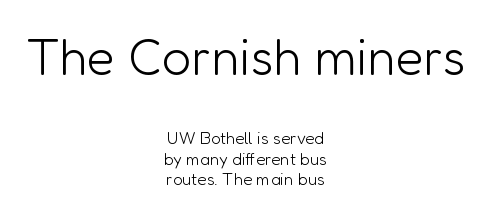
{"serif": "no", "italic": "no", "bold": "no", "weight": "light", "width": "normal", "stroke_contrast": "low", "x_height": "medium", "monospaced": "no", "underline": "no", "align": "center", "line_spacing_ratio": 1.22, "letter_spacing": "normal", "letter_spacing_em": 0.0, "larger_block": "first", "size_ratio": 3.0, "glyph_px": 51}
